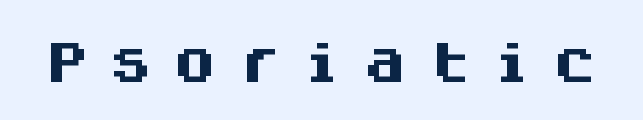
Q: Is the text bold? A: Yes.
Q: Is the text italic (slanted)? A: No, it is upright.
Q: Is the typeface a serif or a sans-serif typeface? A: Sans-serif.
Q: Is the text underlined? A: No.
Q: Is the spacing between letters normal or unusually wide? A: Unusually wide.
Q: Width (condensed, normal, or wide)? A: Normal.
Q: Stroke contrast? A: Medium.
Q: x-height? A: Large.
Q: Monospaced? A: Yes.
